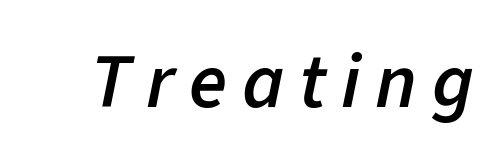
Slightly chunky letters — semibold, I'd say, not full bold. The face used here is proportionally spaced, like ordinary book or web type. The passage shown is not underscored anywhere. Would a proofreader flag this as italicized? Yes.
